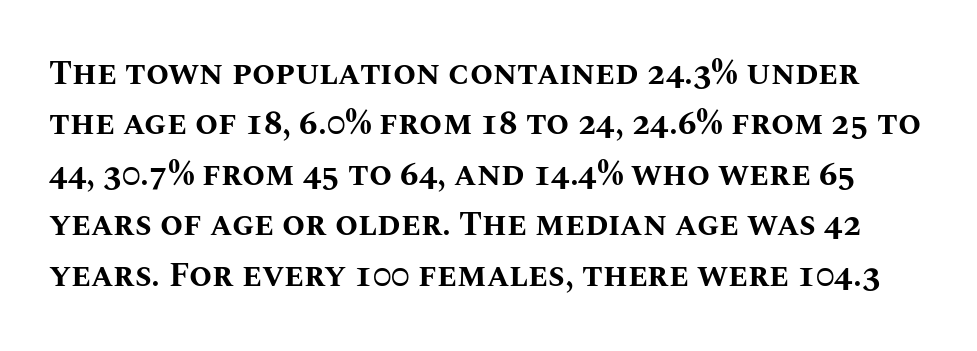
The horizontal fit of the characters is conventional and even. Italic? Not at all — the glyphs are vertical. Strong, thick strokes mark this as bold type. The passage shown stacks its lines at a standard gap. Descenders hang freely into open space.
